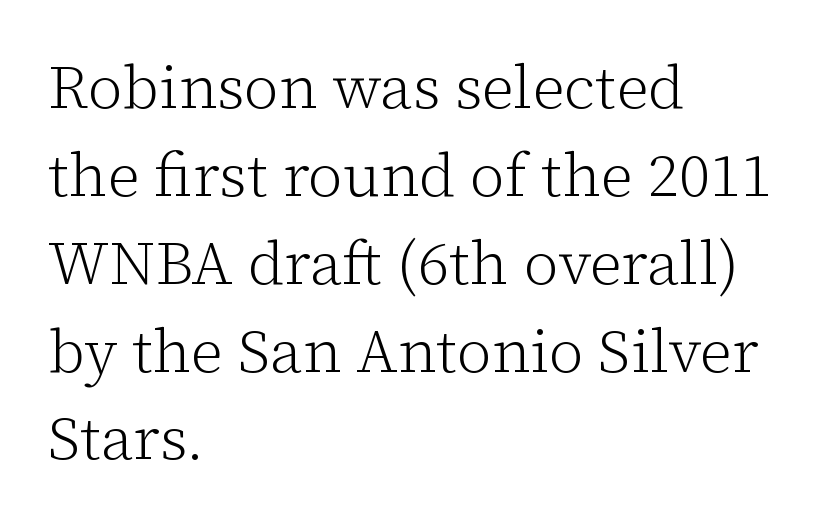
The image shows 61 px light serif type, upright; set left-aligned, normal line spacing (1.44x), normal letter spacing, not underlined; low stroke contrast and a medium x-height.
